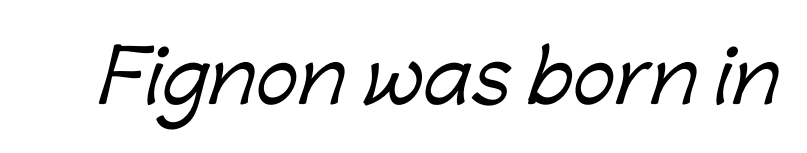
Quick note: underline off. To sum up the face: it is a sans, with no serifs. The face used here is proportionally spaced, like ordinary book or web type. You could call the tracking neutral — neither tight nor loose.
